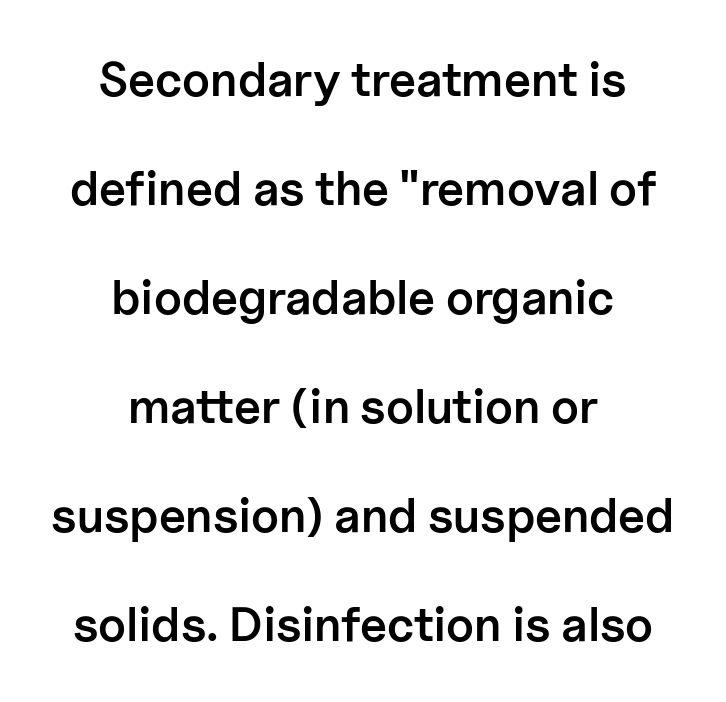
Compared with typical paragraphs, the rows here are farther apart. Caption: multi-line text, centered on the measure. The typesetting leans somewhat heavy: a semibold. The face used here is rendered with its standard letterfit. Each letter keeps its own natural width here, so spacing adapts to shape.
